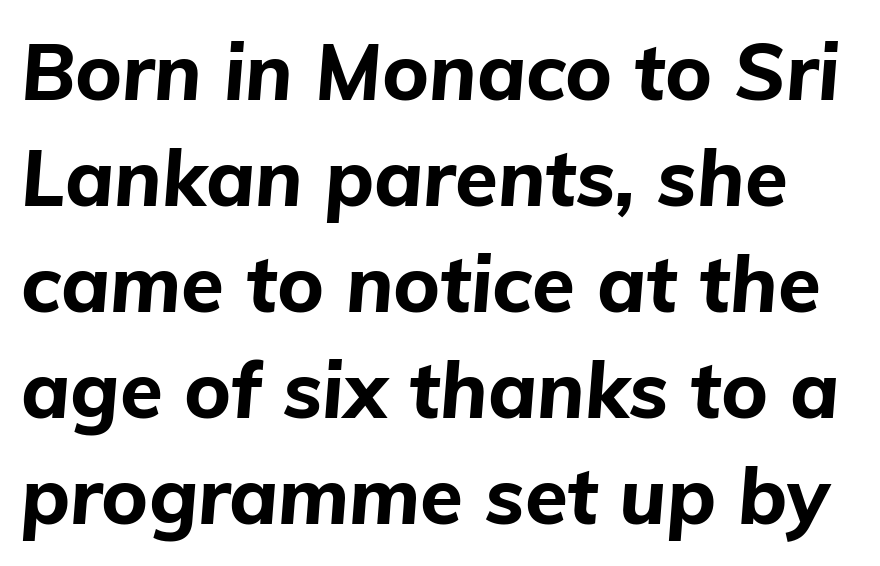
The image shows 78 px bold type, italic (leaning right); set normal line spacing (1.36x), normal letter spacing, not underlined; low stroke contrast and a medium x-height.
